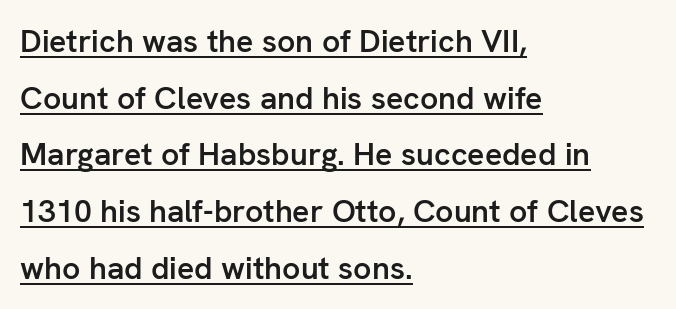
{"serif": "no", "italic": "no", "bold": "semi", "weight": "semibold", "width": "normal", "stroke_contrast": "low", "x_height": "medium", "monospaced": "no", "underline": "yes", "align": "left", "line_spacing_ratio": 1.77, "letter_spacing": "normal", "letter_spacing_em": 0.0, "glyph_px": 32}
